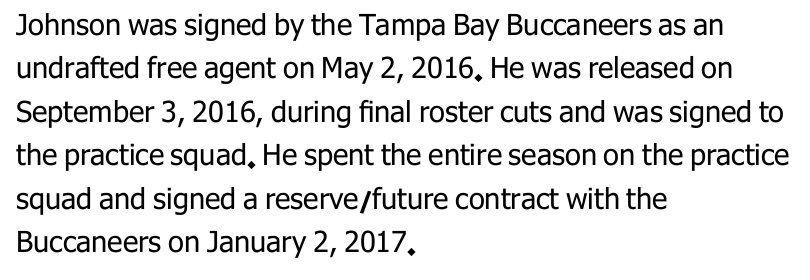
Q: Is the text bold? A: No.
Q: Is the text italic (slanted)? A: No, it is upright.
Q: Is the typeface a serif or a sans-serif typeface? A: Sans-serif.
Q: Is the text underlined? A: No.
Q: How is the paragraph aligned? A: Left-aligned.
Q: Is the spacing between letters normal or unusually wide? A: Normal.
Q: Is the spacing between lines tight, normal or loose? A: Normal.
Q: Width (condensed, normal, or wide)? A: Normal.
Q: Stroke contrast? A: Low.
Q: x-height? A: Medium.
Q: Monospaced? A: No.
